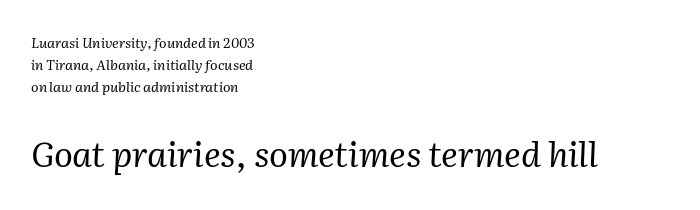
{"serif": "yes", "italic": "yes", "lean": "right", "slant_degrees": 2, "bold": "no", "weight": "regular", "width": "normal", "stroke_contrast": "medium", "x_height": "medium", "monospaced": "no", "underline": "no", "align": "left", "line_spacing": "normal", "line_spacing_ratio": 1.58, "letter_spacing": "normal", "letter_spacing_em": 0.0, "larger_block": "second", "size_ratio": 2.5, "glyph_px": 35}
